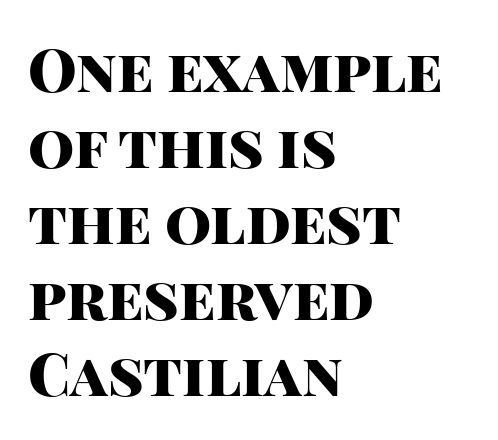
{"serif": "no", "italic": "no", "bold": "yes", "weight": "heavy", "width": "normal", "stroke_contrast": "high", "x_height": "large", "monospaced": "no", "underline": "no", "align": "left", "line_spacing": "normal", "line_spacing_ratio": 1.29, "letter_spacing": "normal", "letter_spacing_em": 0.0, "glyph_px": 59}
